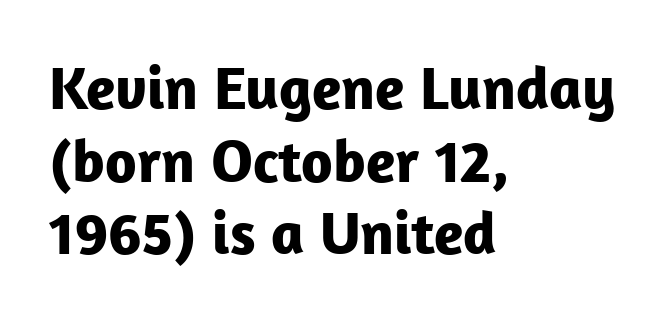
{"serif": "no", "italic": "no", "bold": "yes", "weight": "bold", "width": "normal", "stroke_contrast": "low", "x_height": "medium", "monospaced": "no", "underline": "no", "align": "left", "line_spacing_ratio": 1.19, "letter_spacing": "normal", "letter_spacing_em": 0.0, "glyph_px": 61}
